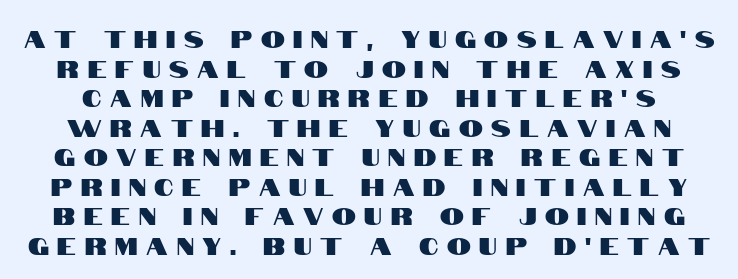
Q: Is the text italic (slanted)? A: No, it is upright.
Q: Is the text underlined? A: No.
Q: Is the spacing between letters normal or unusually wide? A: Unusually wide.
